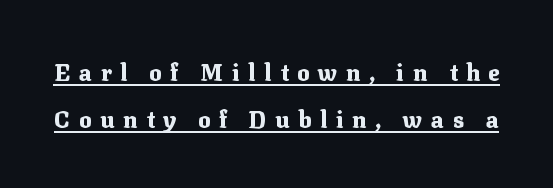
{"italic": "no", "bold": "yes", "underline": "yes", "line_spacing": "loose", "line_spacing_ratio": 2.06, "letter_spacing": "wide", "letter_spacing_em": 0.38, "glyph_px": 23}
